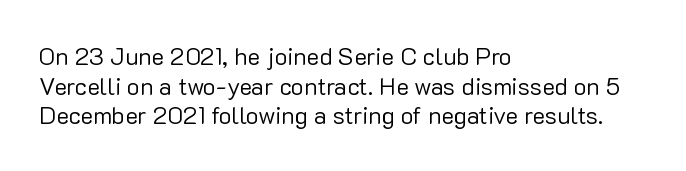
The image shows 24 px text type, upright; set left-aligned, line spacing 1.23x, normal letter spacing, not underlined.
